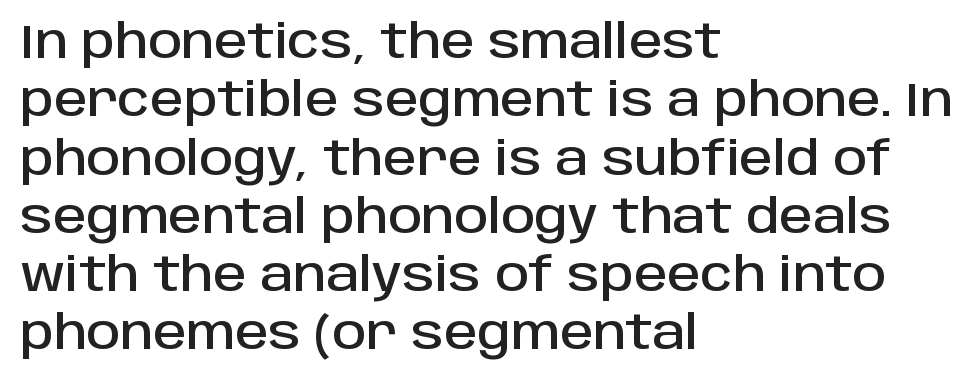
{"serif": "no", "italic": "no", "width": "normal", "stroke_contrast": "low", "x_height": "large", "monospaced": "no", "underline": "no", "align": "left", "line_spacing_ratio": 1.24, "letter_spacing": "normal", "letter_spacing_em": 0.0, "glyph_px": 47}
